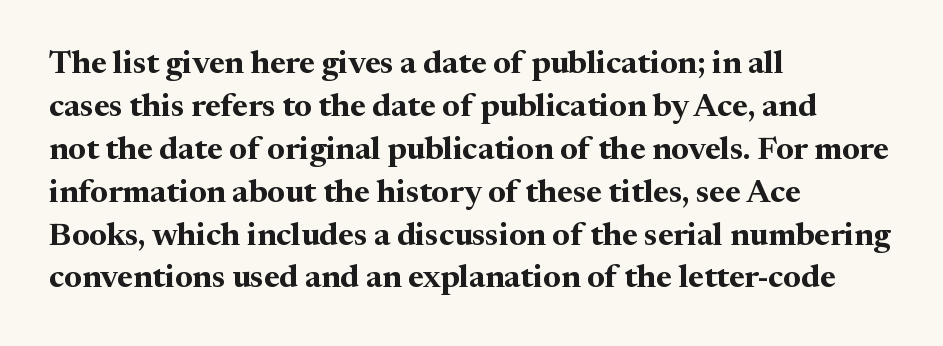
Q: Is the text bold? A: Yes.
Q: Is the text italic (slanted)? A: No, it is upright.
Q: Is the typeface a serif or a sans-serif typeface? A: Serif.
Q: Is the text underlined? A: No.
Q: How is the paragraph aligned? A: Left-aligned.
Q: Is the spacing between letters normal or unusually wide? A: Normal.
Q: Is the spacing between lines tight, normal or loose? A: Normal.
Q: Width (condensed, normal, or wide)? A: Normal.
Q: Stroke contrast? A: Medium.
Q: x-height? A: Medium.
Q: Monospaced? A: No.
